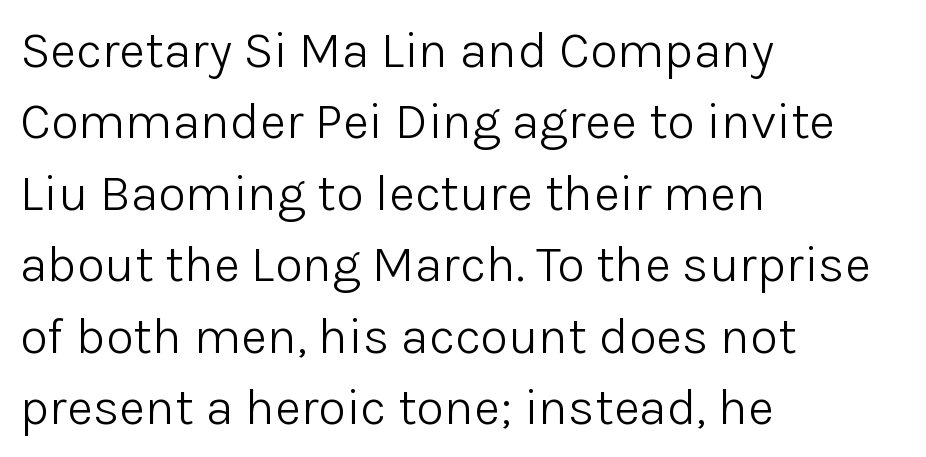
Q: Is the text bold? A: No.
Q: Is the text italic (slanted)? A: No, it is upright.
Q: Is the typeface a serif or a sans-serif typeface? A: Sans-serif.
Q: Is the text underlined? A: No.
Q: How is the paragraph aligned? A: Left-aligned.
Q: Is the spacing between letters normal or unusually wide? A: Normal.
Q: Is the spacing between lines tight, normal or loose? A: Normal.
Q: Width (condensed, normal, or wide)? A: Normal.
Q: Stroke contrast? A: Low.
Q: x-height? A: Medium.
Q: Monospaced? A: No.
